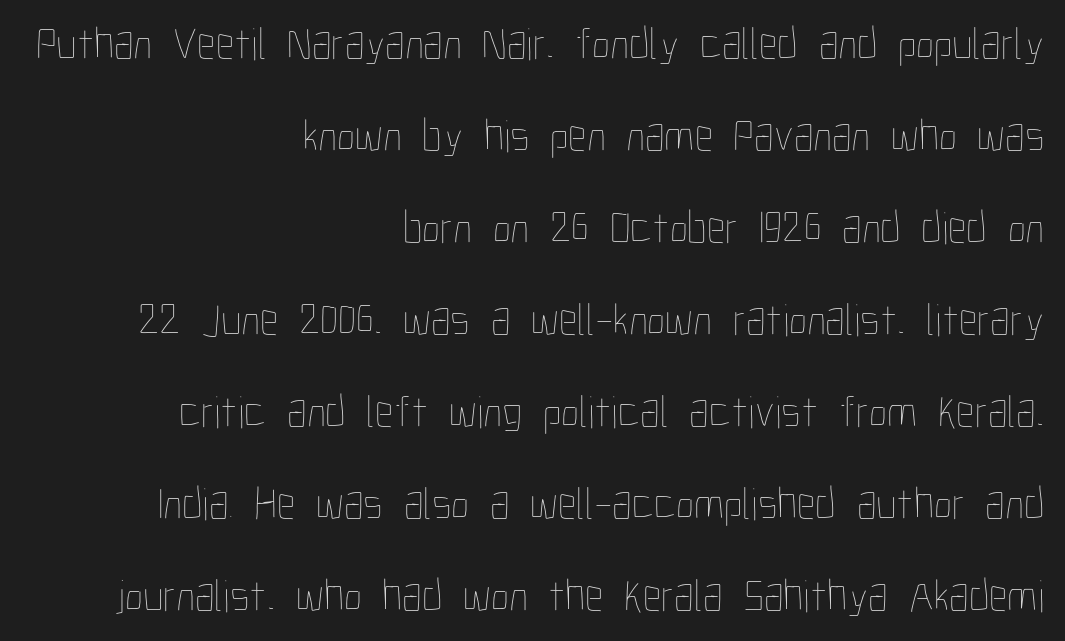
The image shows 46 px thin, condensed type, upright; set right-aligned, loose line spacing (2.0x), normal letter spacing, not underlined; low stroke contrast and a medium x-height.
